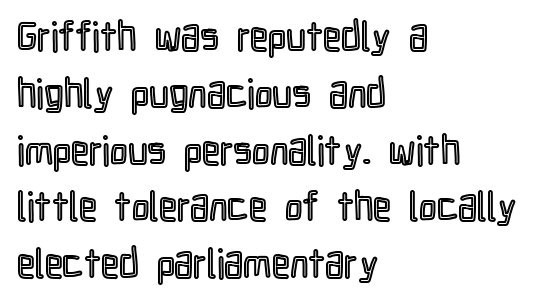
Posture: upright roman. The horizontal fit of the characters is conventional and even. Whoever set this chose a conventional vertical rhythm. Lines of text with bare space underneath.
